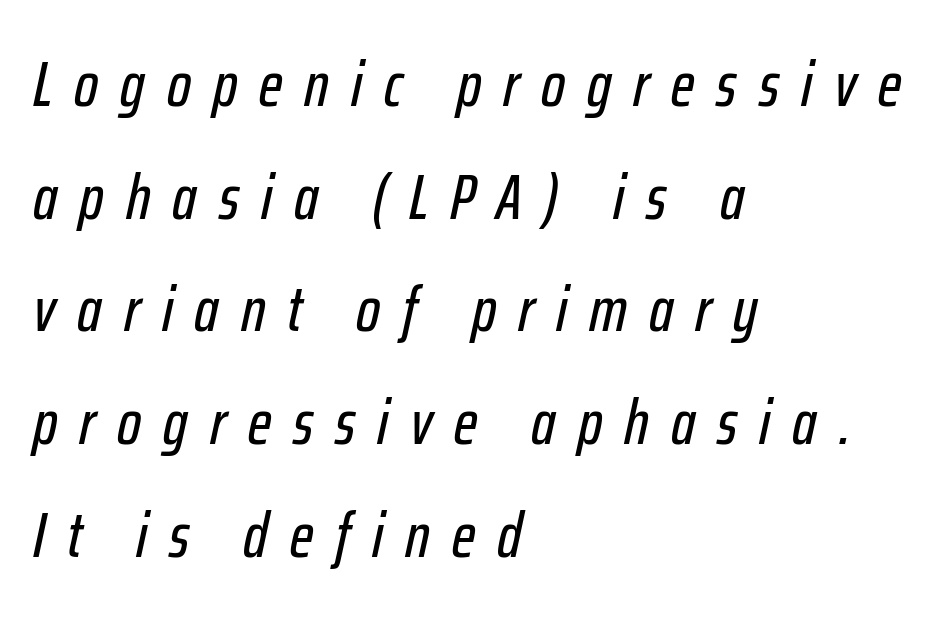
Honestly, the letter spacing is so wide it's the main thing you notice. Any mark beneath the type? The region is blank. The letters advance in unequal steps, a hallmark of proportional type. Each line starts at the same left margin while the right side varies. There's an unmistakable incline to the writing here.
